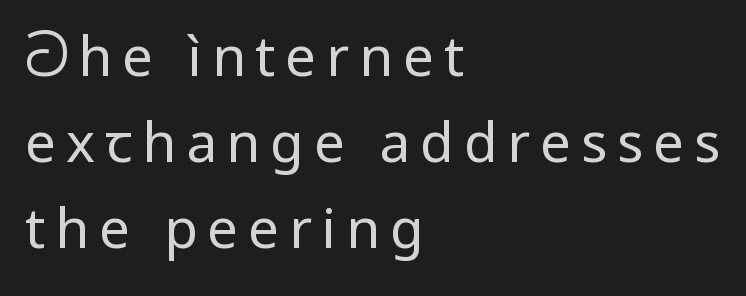
{"serif": "no", "italic": "no", "bold": "no", "weight": "regular", "width": "normal", "stroke_contrast": "low", "x_height": "medium", "monospaced": "no", "underline": "no", "align": "left", "line_spacing": "normal", "line_spacing_ratio": 1.56, "glyph_px": 55}
